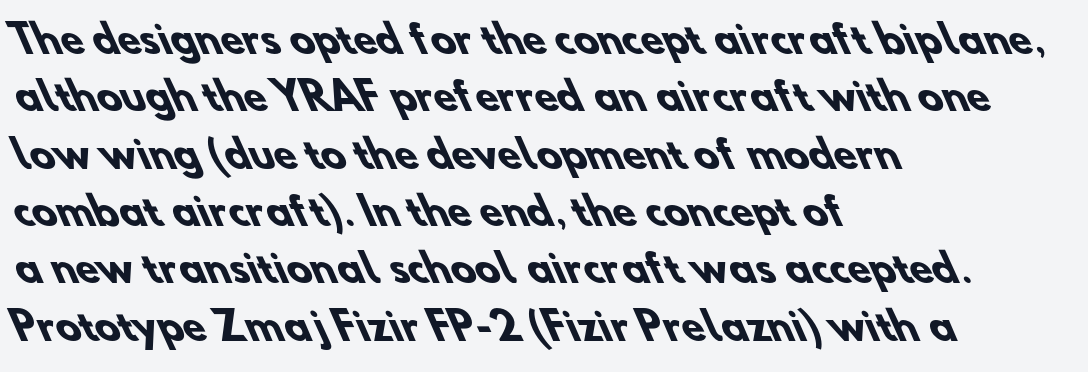
Each letter keeps its own natural width here, so spacing adapts to shape. Does the weight exceed regular? Yes, all the way to bold. Horizontal bands of white between lines are of average thickness. The lines in this sample share a left origin and differ only in where they stop. Beneath every word, the page is bare.
